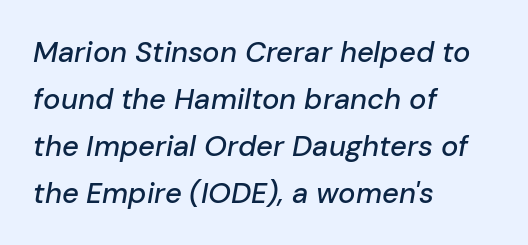
The image shows 29 px text type, italic (leaning right); set left-aligned, normal line spacing (1.62x), normal letter spacing, not underlined; low stroke contrast and a medium x-height.
